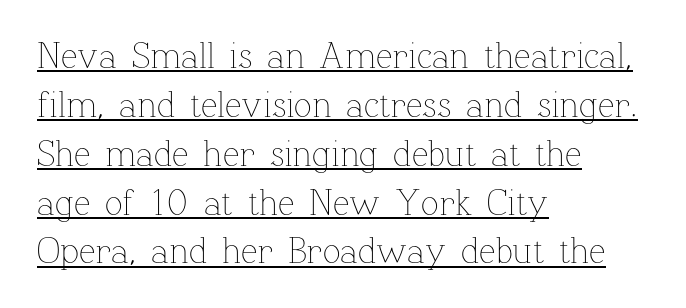
Upright lettering throughout. The passage shown is not bold in any degree. This is underlined copy, the kind a proofreader might mark for attention. Evenly set lines give the paragraph a standard silhouette.
